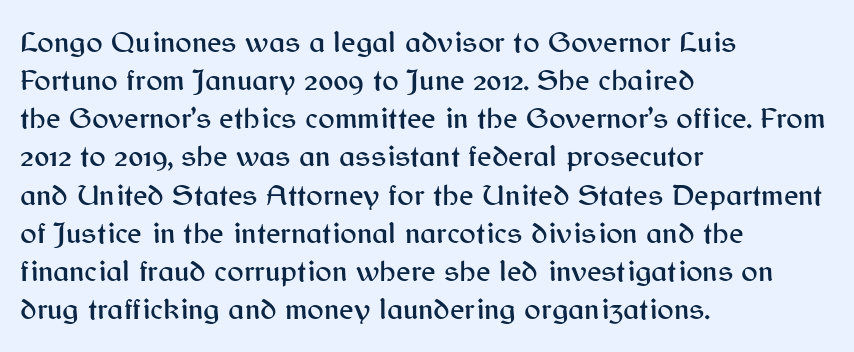
This rendering leaves character spacing at its baseline value. Rendered with straight, roman letterforms. The lines are quadded left. Plain, unruled lines of type. The designer went with a sans here, leaving each stem footless.
